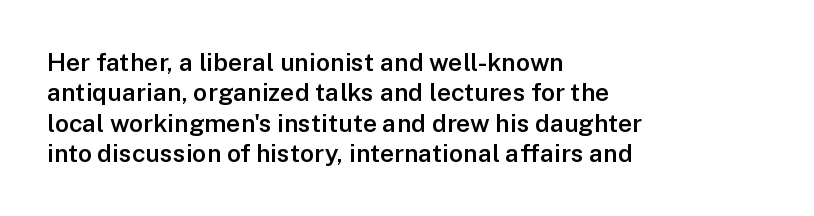
The image shows 25 px text type, upright; set left-aligned, line spacing 1.22x, normal letter spacing, not underlined.
